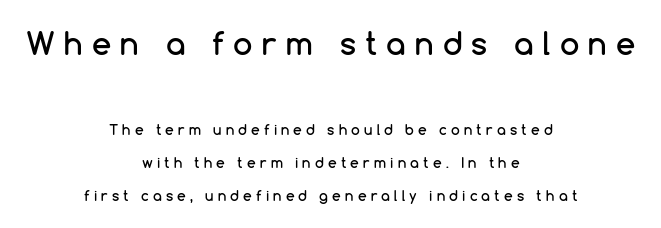
Q: Is the text italic (slanted)? A: No, it is upright.
Q: Is the typeface a serif or a sans-serif typeface? A: Sans-serif.
Q: Is the text underlined? A: No.
Q: How is the paragraph aligned? A: Centered.
Q: Is the spacing between letters normal or unusually wide? A: Unusually wide.
Q: Is the spacing between lines tight, normal or loose? A: Loose.
Q: Which block of text is set in a larger size, the first (top) or the second (bottom)? A: The first (top) one.
Q: Width (condensed, normal, or wide)? A: Normal.
Q: Stroke contrast? A: Low.
Q: x-height? A: Medium.
Q: Monospaced? A: No.
